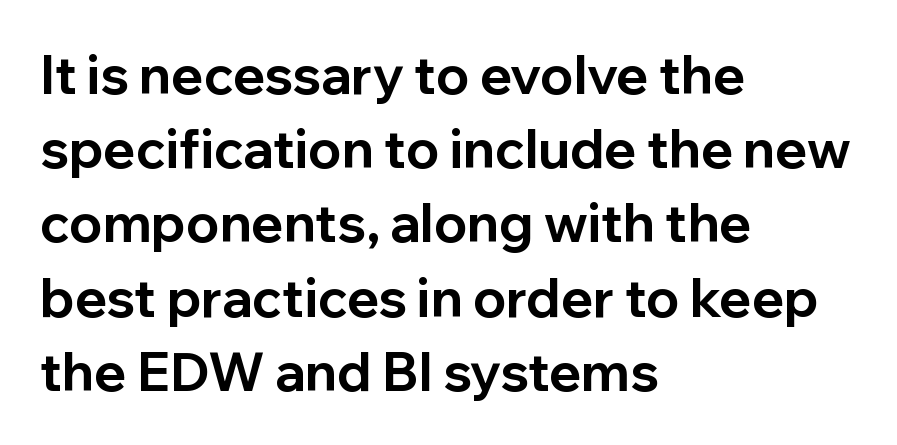
{"serif": "no", "italic": "no", "bold": "yes", "weight": "bold", "width": "normal", "stroke_contrast": "low", "x_height": "medium", "monospaced": "no", "underline": "no", "align": "left", "line_spacing": "normal", "line_spacing_ratio": 1.4, "letter_spacing": "normal", "letter_spacing_em": 0.0, "glyph_px": 53}
